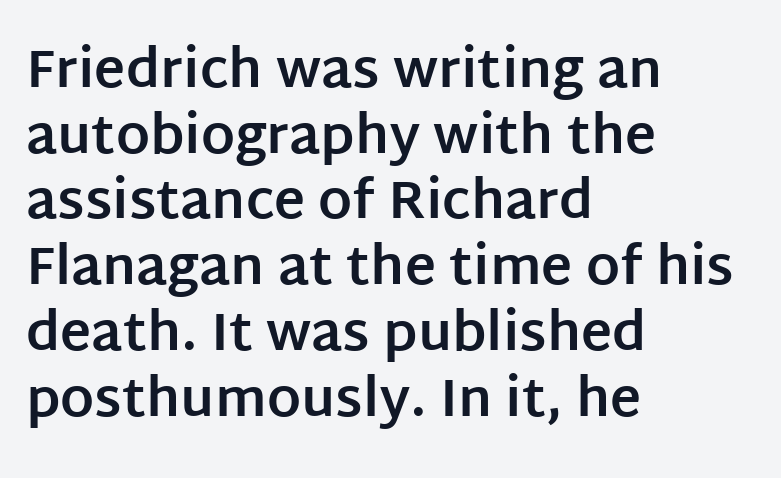
The image shows 53 px bold sans-serif type, upright; set left-aligned, line spacing 1.24x, normal letter spacing, not underlined; low stroke contrast and a large x-height.
